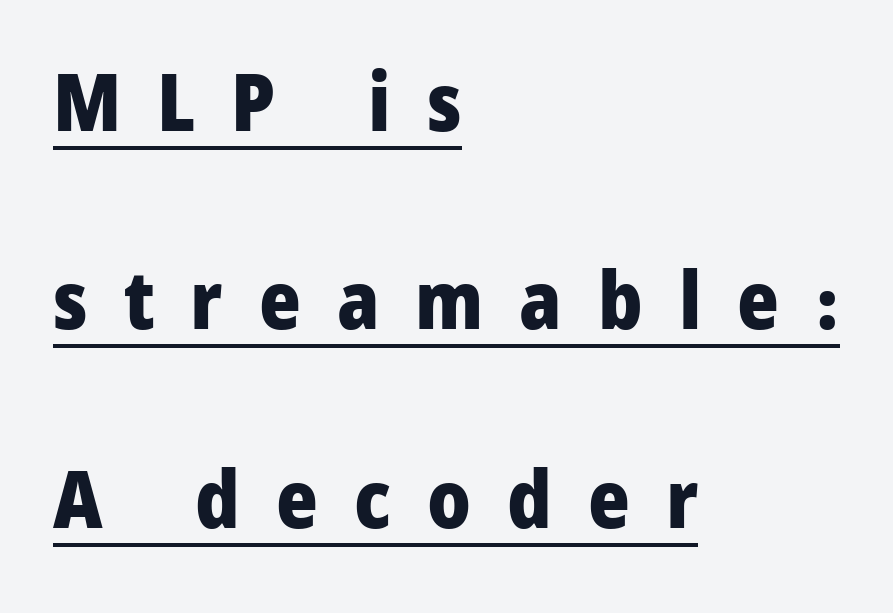
Q: Is the text bold? A: Yes.
Q: Is the text italic (slanted)? A: No, it is upright.
Q: Is the typeface a serif or a sans-serif typeface? A: Sans-serif.
Q: Is the text underlined? A: Yes.
Q: How is the paragraph aligned? A: Left-aligned.
Q: Is the spacing between letters normal or unusually wide? A: Unusually wide.
Q: Is the spacing between lines tight, normal or loose? A: Loose.
Q: Width (condensed, normal, or wide)? A: Condensed.
Q: Stroke contrast? A: Low.
Q: x-height? A: Large.
Q: Monospaced? A: No.
